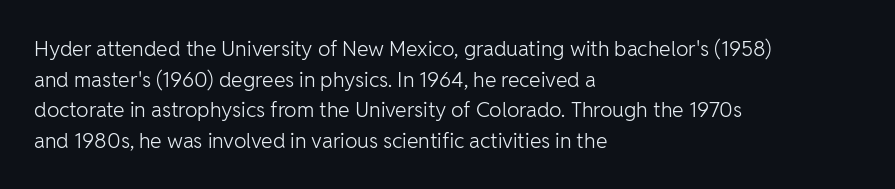
The strip under each line holds only bare page. The lines in this sample share a left origin and differ only in where they stop. The block of text has a typical density, with ordinary space between rows. A typesetter would call this zero additional tracking. Each stroke keeps to a modest, everyday thickness or less. Style check: upright.
